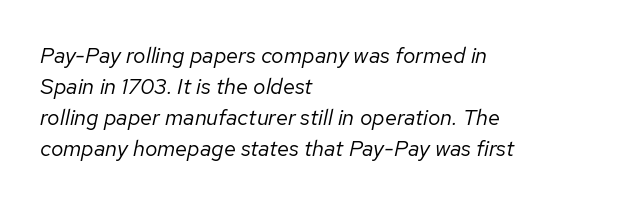
Q: Is the text bold? A: No.
Q: Is the text italic (slanted)? A: Yes, it leans right by about 12 degrees.
Q: Is the text underlined? A: No.
Q: How is the paragraph aligned? A: Left-aligned.
Q: Is the spacing between letters normal or unusually wide? A: Normal.
Q: Is the spacing between lines tight, normal or loose? A: Normal.
